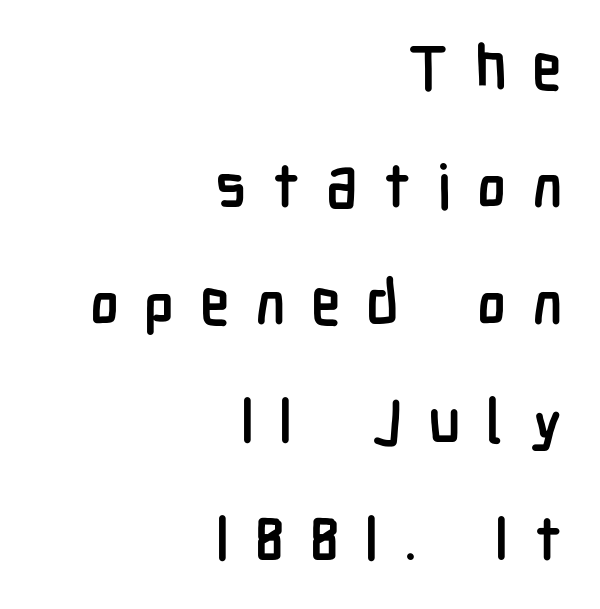
{"serif": "no", "italic": "no", "bold": "yes", "weight": "semibold", "width": "condensed", "stroke_contrast": "low", "x_height": "medium", "monospaced": "no", "underline": "no", "align": "right", "line_spacing": "loose", "line_spacing_ratio": 1.93, "letter_spacing": "wide", "letter_spacing_em": 0.42, "glyph_px": 61}
